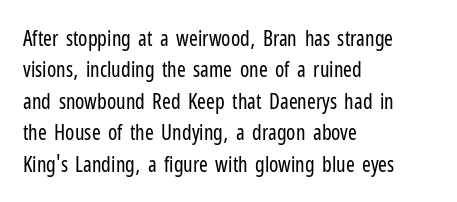
The image shows 21 px text type, upright; set left-aligned, normal line spacing (1.5x), normal letter spacing, not underlined.
